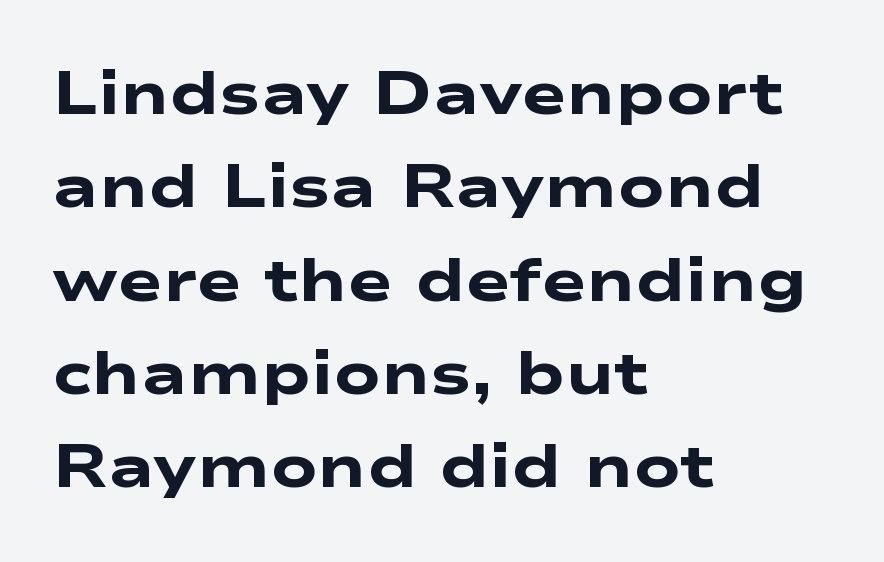
The image shows 61 px heavy, wide sans-serif type; set left-aligned, normal line spacing (1.53x), normal letter spacing, not underlined; low stroke contrast and a medium x-height.
